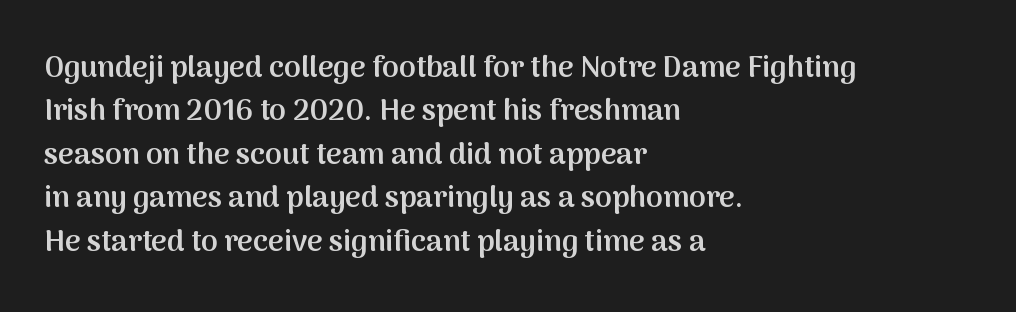
The image shows 30 px semibold sans-serif type, upright; set left-aligned, normal line spacing (1.45x), normal letter spacing, not underlined; medium stroke contrast and a medium x-height.
